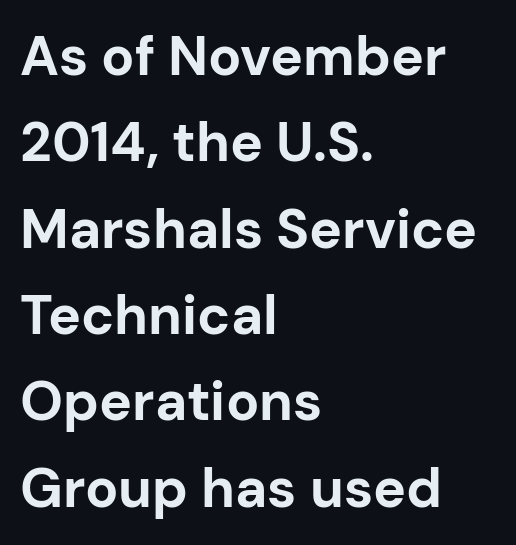
How would I describe the line gaps? Plain and ordinary. Ascenders rise straight up at ninety degrees. Letter spacing: default. On the weight axis this lands at bold, roughly 700. Reading down the block, your eye returns to a fixed left position each line.
